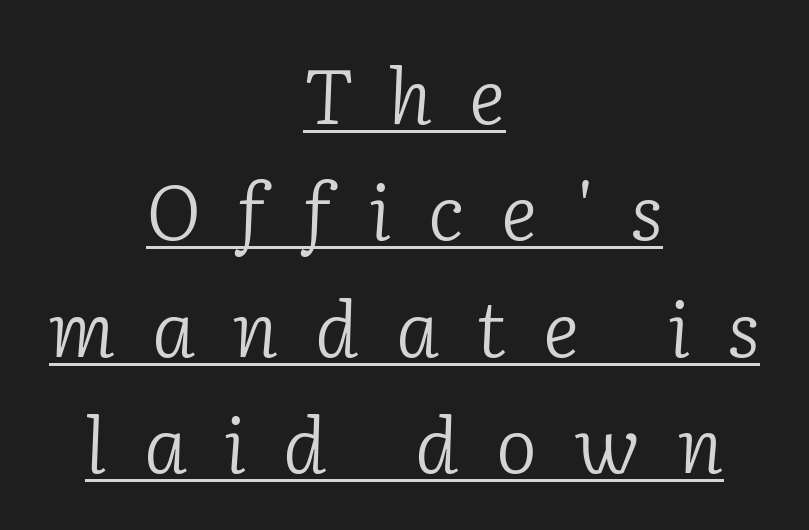
{"serif": "yes", "italic": "yes", "lean": "right", "slant_degrees": 2, "bold": "no", "weight": "light", "width": "normal", "stroke_contrast": "low", "x_height": "medium", "monospaced": "no", "underline": "yes", "align": "center", "line_spacing": "normal", "line_spacing_ratio": 1.51, "letter_spacing": "wide", "letter_spacing_em": 0.48, "glyph_px": 77}
